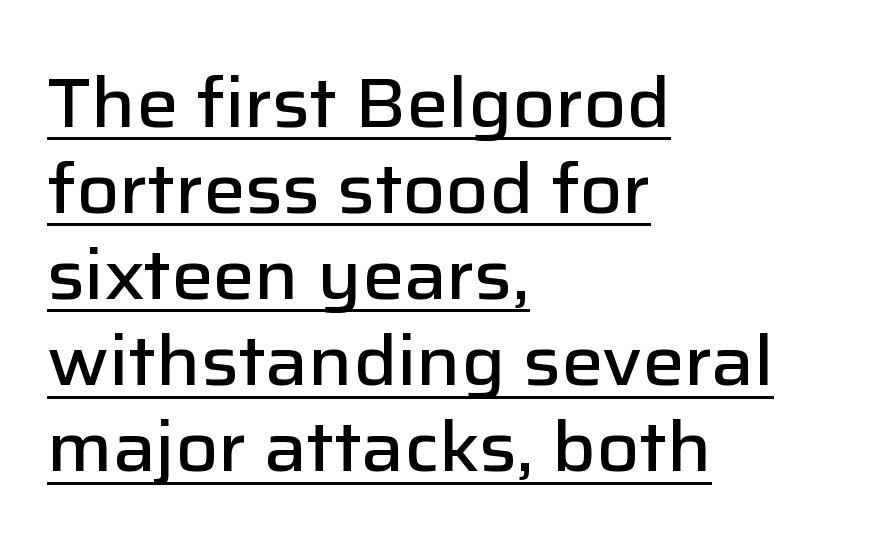
Q: Is the text bold? A: Semi-bold.
Q: Is the text italic (slanted)? A: No, it is upright.
Q: Is the typeface a serif or a sans-serif typeface? A: Sans-serif.
Q: Is the text underlined? A: Yes.
Q: How is the paragraph aligned? A: Left-aligned.
Q: Is the spacing between letters normal or unusually wide? A: Normal.
Q: Width (condensed, normal, or wide)? A: Normal.
Q: Stroke contrast? A: Low.
Q: x-height? A: Medium.
Q: Monospaced? A: No.
